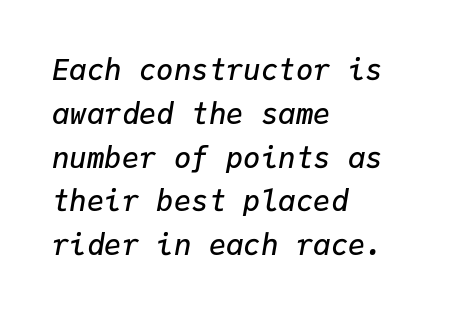
Q: Is the text bold? A: Semi-bold.
Q: Is the text italic (slanted)? A: Yes, it leans right by about 9 degrees.
Q: Is the text underlined? A: No.
Q: How is the paragraph aligned? A: Left-aligned.
Q: Is the spacing between letters normal or unusually wide? A: Normal.
Q: Is the spacing between lines tight, normal or loose? A: Normal.
Q: Width (condensed, normal, or wide)? A: Normal.
Q: Stroke contrast? A: Low.
Q: x-height? A: Medium.
Q: Monospaced? A: Yes.
